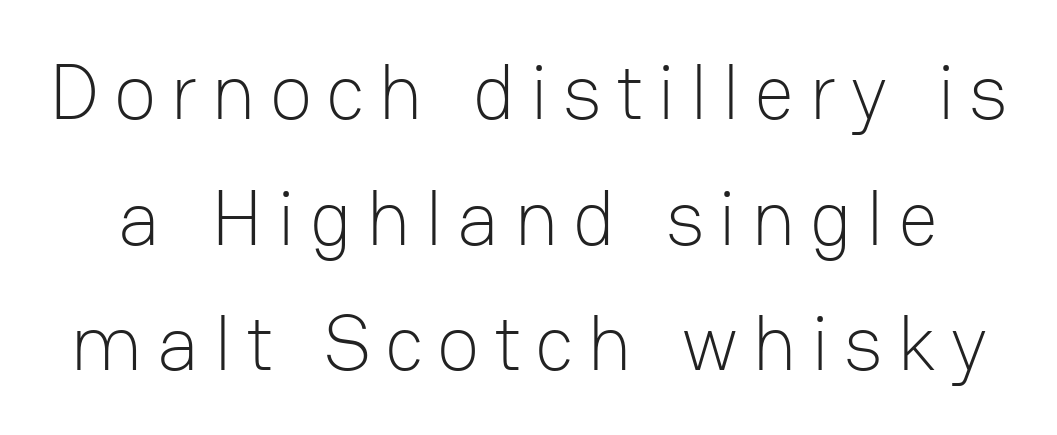
Glance below the letters and you will spot only blank space. These lines are rendered in a variable-pitch font. Horizontal bands of white between lines are of average thickness. Is there any slant? The stems are plumb. The passage shown is typeset with a sans-serif family.
